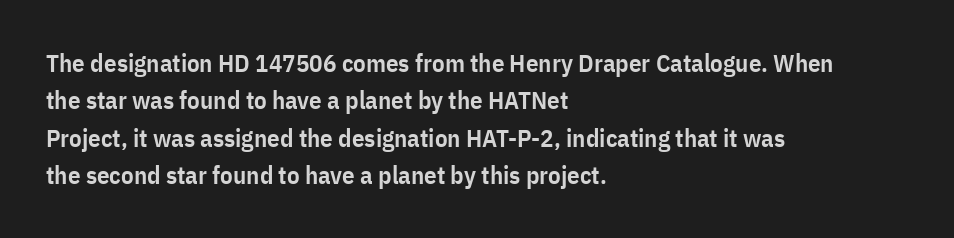
Q: Is the text bold? A: Semi-bold.
Q: Is the text italic (slanted)? A: No, it is upright.
Q: Is the text underlined? A: No.
Q: How is the paragraph aligned? A: Left-aligned.
Q: Is the spacing between letters normal or unusually wide? A: Normal.
Q: Is the spacing between lines tight, normal or loose? A: Normal.
